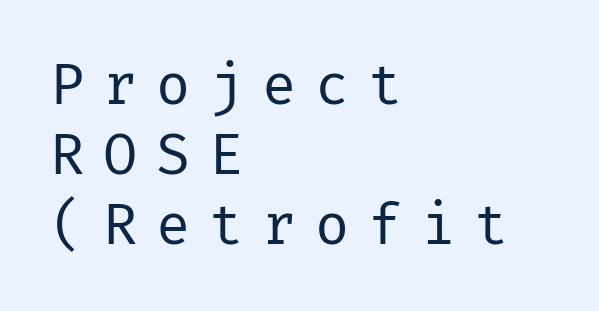
The image shows 57 px regular-weight sans-serif type, upright; set left-aligned, line spacing 1.23x, unusually wide letter spacing (+0.33 em), not underlined; low stroke contrast and a medium x-height.
